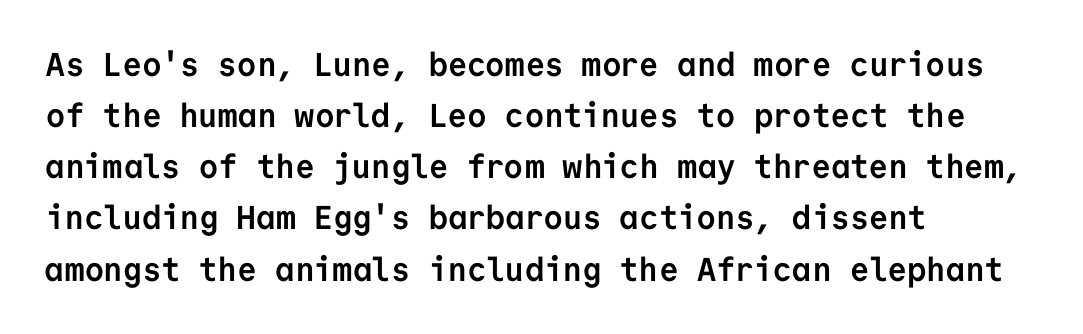
The image shows 33 px semibold sans-serif type, upright, monospaced; set left-aligned, normal line spacing (1.55x), normal letter spacing, not underlined; low stroke contrast and a medium x-height.
